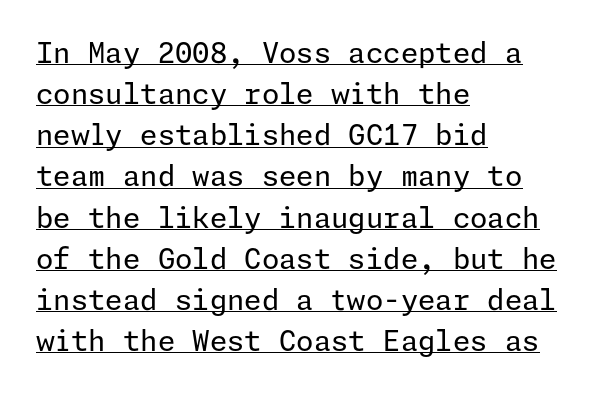
{"serif": "no", "italic": "no", "bold": "no", "weight": "regular", "width": "normal", "stroke_contrast": "low", "x_height": "medium", "underline": "yes", "align": "left", "line_spacing": "normal", "line_spacing_ratio": 1.47, "letter_spacing": "normal", "letter_spacing_em": 0.0, "glyph_px": 28}
